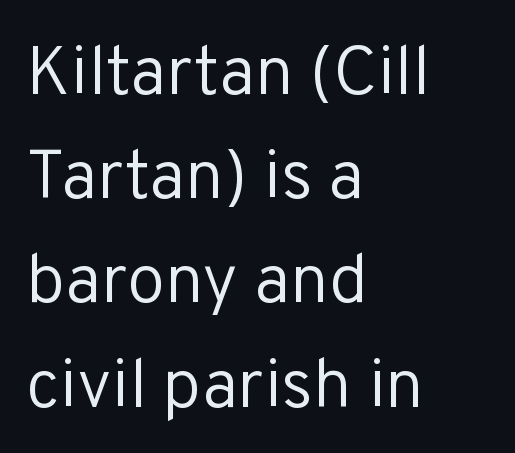
You can tell it's not italic because the verticals are truly vertical. The space between consecutive lines is moderate. The string is rendered with underlining switched off. Examine the stroke ends and you'll find no serifs. On a weight scale, this lands at 450 or below. Spacing verdict: proportional, widths tailored to each character.
